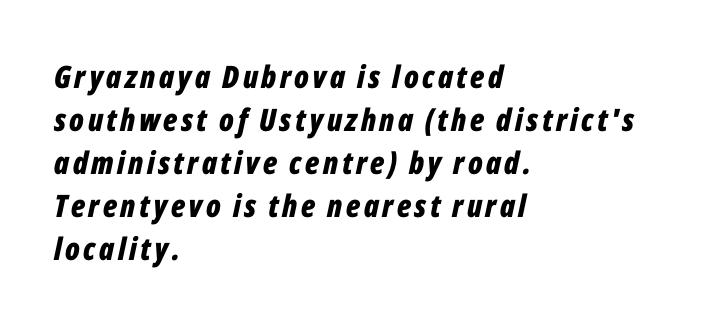
The image shows 31 px bold, condensed type, italic (leaning right); set left-aligned, normal line spacing (1.39x), not underlined; low stroke contrast and a medium x-height.
